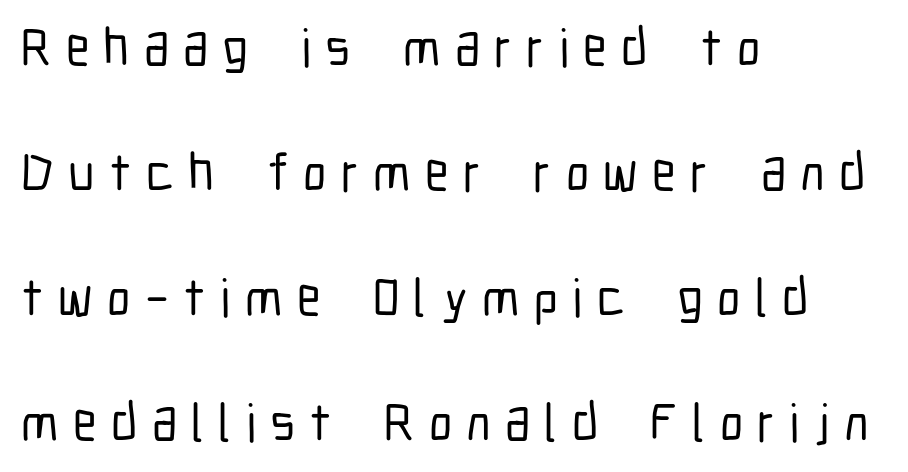
The image shows 53 px condensed sans-serif type, upright; set left-aligned, loose line spacing (2.36x), unusually wide letter spacing (+0.27 em), not underlined; low stroke contrast and a medium x-height.
